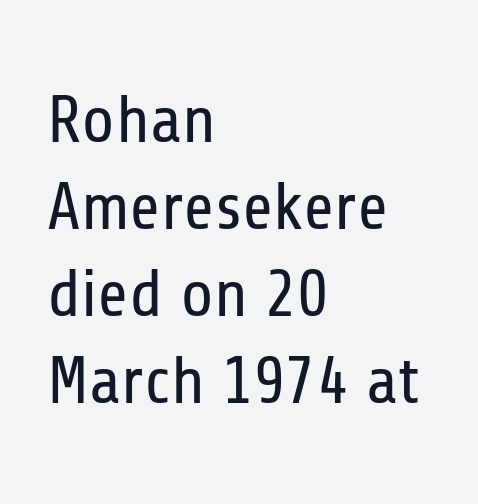
Q: Is the text bold? A: No.
Q: Is the text italic (slanted)? A: No, it is upright.
Q: Is the typeface a serif or a sans-serif typeface? A: Sans-serif.
Q: Is the text underlined? A: No.
Q: How is the paragraph aligned? A: Left-aligned.
Q: Is the spacing between letters normal or unusually wide? A: Normal.
Q: Is the spacing between lines tight, normal or loose? A: Normal.
Q: Width (condensed, normal, or wide)? A: Condensed.
Q: Stroke contrast? A: Low.
Q: x-height? A: Medium.
Q: Monospaced? A: No.
